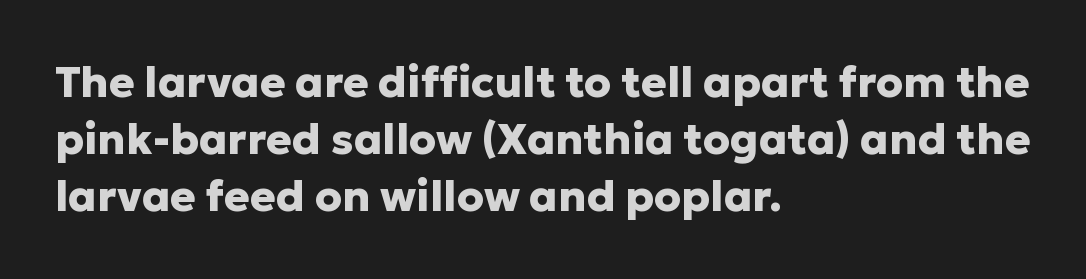
Q: Is the text bold? A: Yes.
Q: Is the text italic (slanted)? A: No, it is upright.
Q: Is the typeface a serif or a sans-serif typeface? A: Sans-serif.
Q: Is the text underlined? A: No.
Q: How is the paragraph aligned? A: Left-aligned.
Q: Is the spacing between letters normal or unusually wide? A: Normal.
Q: Is the spacing between lines tight, normal or loose? A: Normal.
Q: Width (condensed, normal, or wide)? A: Normal.
Q: Stroke contrast? A: Low.
Q: x-height? A: Medium.
Q: Monospaced? A: No.
